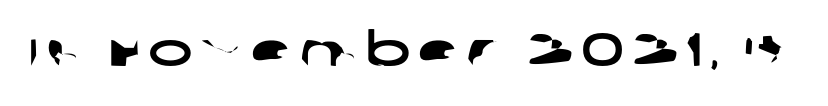
Q: Is the typeface a serif or a sans-serif typeface? A: Sans-serif.
Q: Is the text underlined? A: No.
Q: Width (condensed, normal, or wide)? A: Wide.
Q: Stroke contrast? A: Low.
Q: x-height? A: Large.
Q: Monospaced? A: No.
